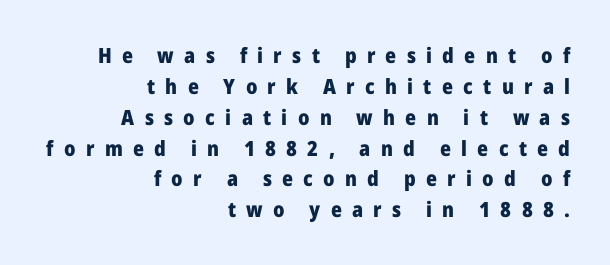
{"italic": "no", "bold": "yes", "underline": "no", "align": "right", "line_spacing": "normal", "line_spacing_ratio": 1.47, "letter_spacing": "wide", "letter_spacing_em": 0.49, "glyph_px": 21}
